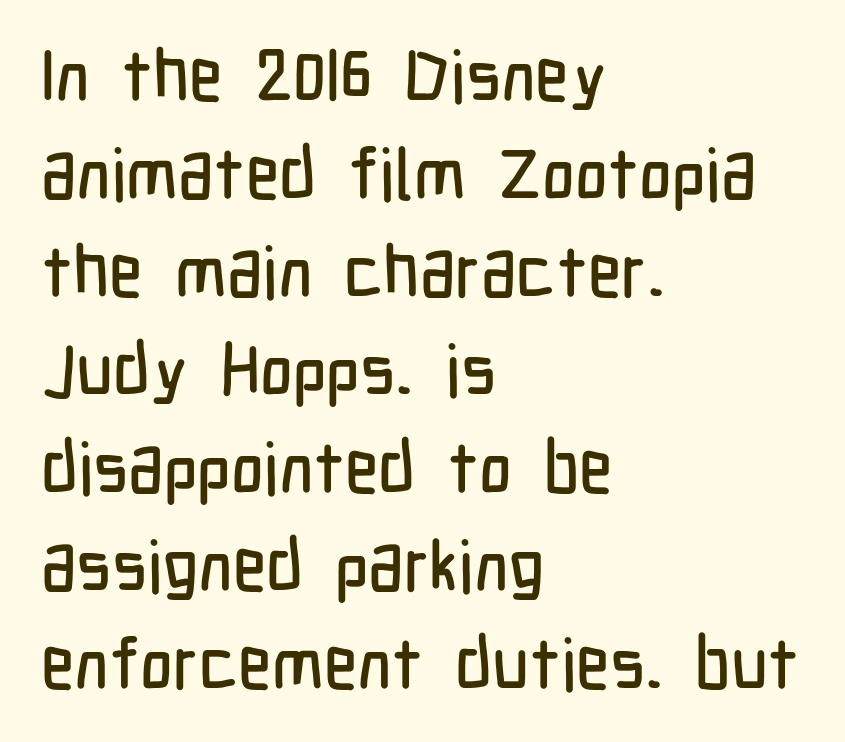
The image shows 71 px condensed sans-serif type, upright; set left-aligned, normal line spacing (1.38x), normal letter spacing, not underlined; low stroke contrast and a medium x-height.
